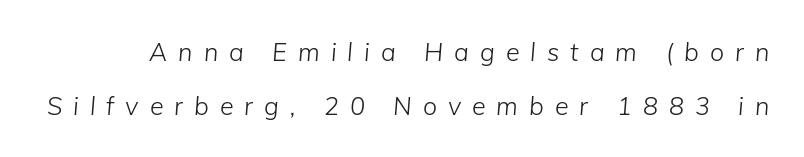
Only glyphs here, with clear space below each row. The tracking jumps out immediately: characters are airy and widely separated. A light-to-regular cut is what we see here. The space between consecutive lines is lavish. Does the lettering tilt? It does — this is italic.
